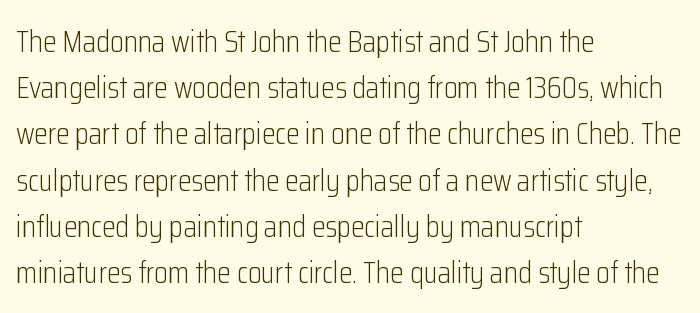
The image shows 31 px light, condensed sans-serif type, upright; set left-aligned, normal line spacing (1.49x), normal letter spacing, not underlined; low stroke contrast and a medium x-height.
